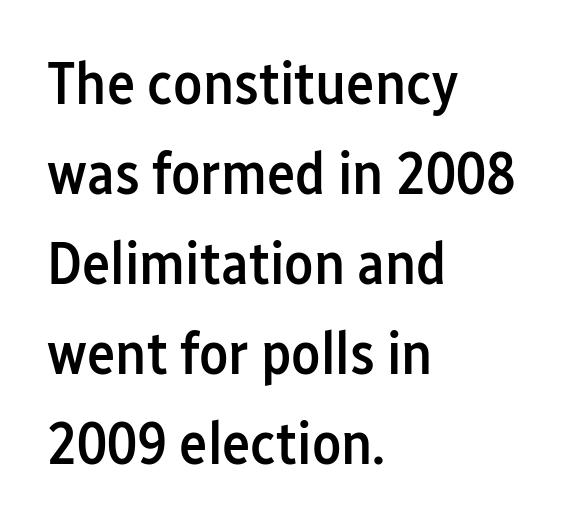
The image shows 60 px semibold, condensed sans-serif type, upright; set left-aligned, normal line spacing (1.5x), normal letter spacing, not underlined; low stroke contrast and a medium x-height.
